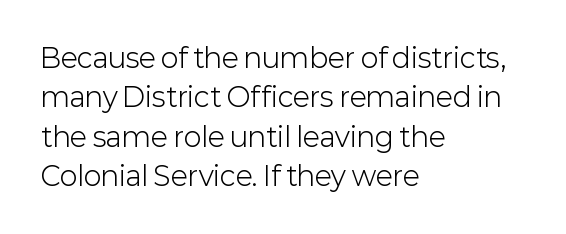
The image shows 27 px text type, upright; set left-aligned, normal line spacing (1.46x), normal letter spacing, not underlined.
